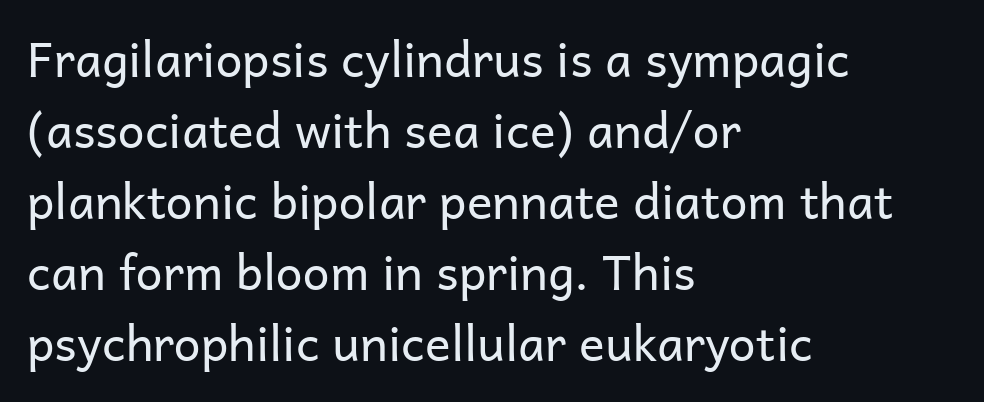
The image shows 48 px regular-weight sans-serif type, upright; set left-aligned, normal line spacing (1.48x), normal letter spacing, not underlined; low stroke contrast and a medium x-height.
